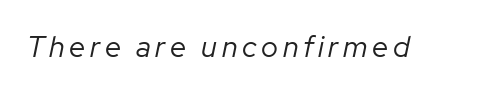
{"italic": "yes", "lean": "right", "slant_degrees": 12, "bold": "no", "weight": "regular", "width": "normal", "stroke_contrast": "low", "x_height": "medium", "monospaced": "no", "underline": "no", "glyph_px": 29}
